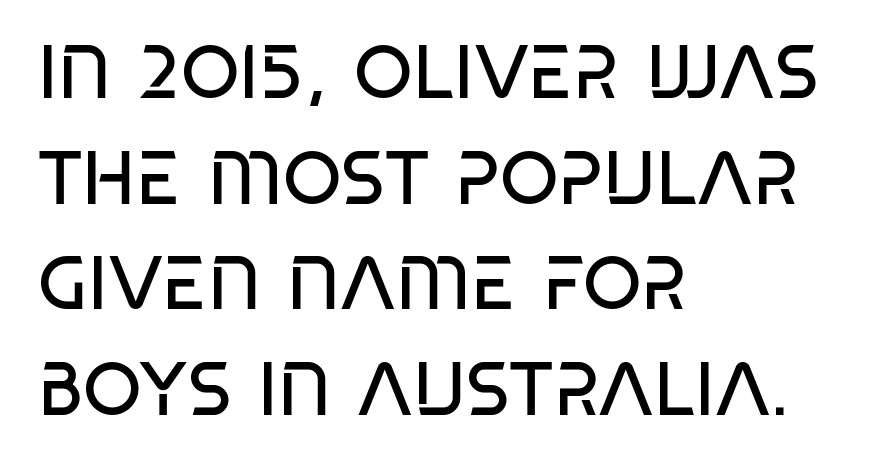
Q: Is the text bold? A: No.
Q: Is the text italic (slanted)? A: No, it is upright.
Q: Is the typeface a serif or a sans-serif typeface? A: Sans-serif.
Q: Is the text underlined? A: No.
Q: How is the paragraph aligned? A: Left-aligned.
Q: Is the spacing between letters normal or unusually wide? A: Normal.
Q: Is the spacing between lines tight, normal or loose? A: Normal.
Q: Width (condensed, normal, or wide)? A: Condensed.
Q: Stroke contrast? A: Low.
Q: x-height? A: Large.
Q: Monospaced? A: No.
